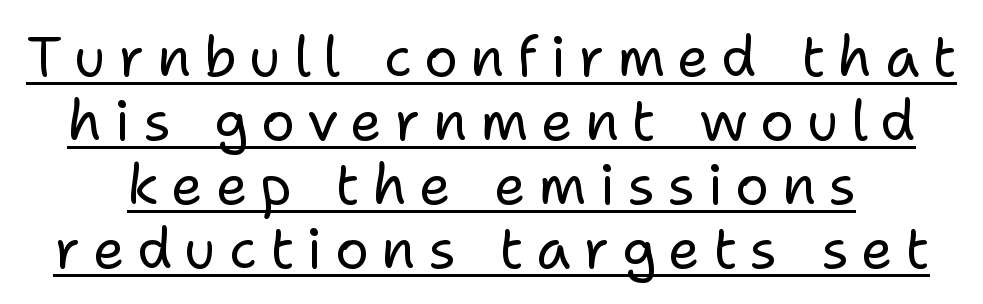
The image shows 56 px regular-weight sans-serif type, upright; set tight line spacing (1.14x), unusually wide letter spacing (+0.22 em), underlined; low stroke contrast and a medium x-height.
